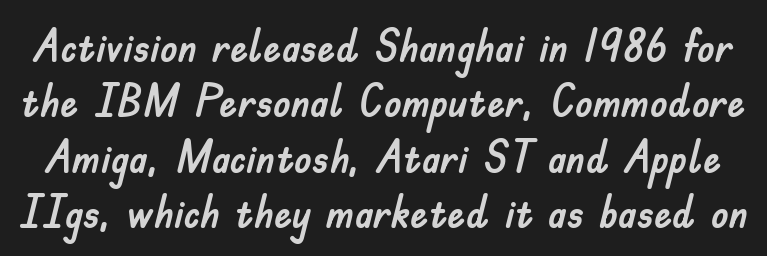
Q: Is the text italic (slanted)? A: Yes.
Q: Is the typeface a serif or a sans-serif typeface? A: Sans-serif.
Q: Is the text underlined? A: No.
Q: Is the spacing between letters normal or unusually wide? A: Normal.
Q: Width (condensed, normal, or wide)? A: Normal.
Q: Stroke contrast? A: Low.
Q: x-height? A: Small.
Q: Monospaced? A: No.
